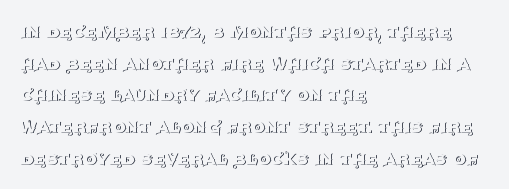
Style check: upright. Leftover space on each line is placed entirely after the last word. The rows are spaced the way most documents space them. The font is comparable to plain body text, perhaps lighter. Honestly, there is no underline to notice here at all. Nobody touched the tracking dial on this one.
